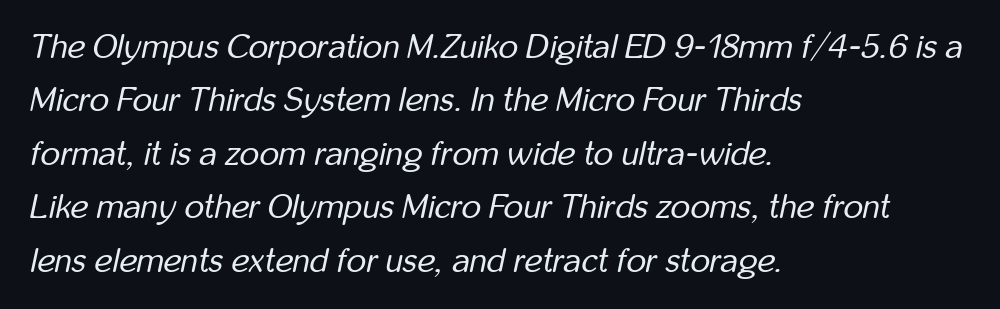
Q: Is the text bold? A: No.
Q: Is the text italic (slanted)? A: Yes, it leans right by about 12 degrees.
Q: Is the text underlined? A: No.
Q: How is the paragraph aligned? A: Left-aligned.
Q: Is the spacing between letters normal or unusually wide? A: Normal.
Q: Is the spacing between lines tight, normal or loose? A: Normal.
Q: Width (condensed, normal, or wide)? A: Condensed.
Q: Stroke contrast? A: Low.
Q: x-height? A: Medium.
Q: Monospaced? A: No.
